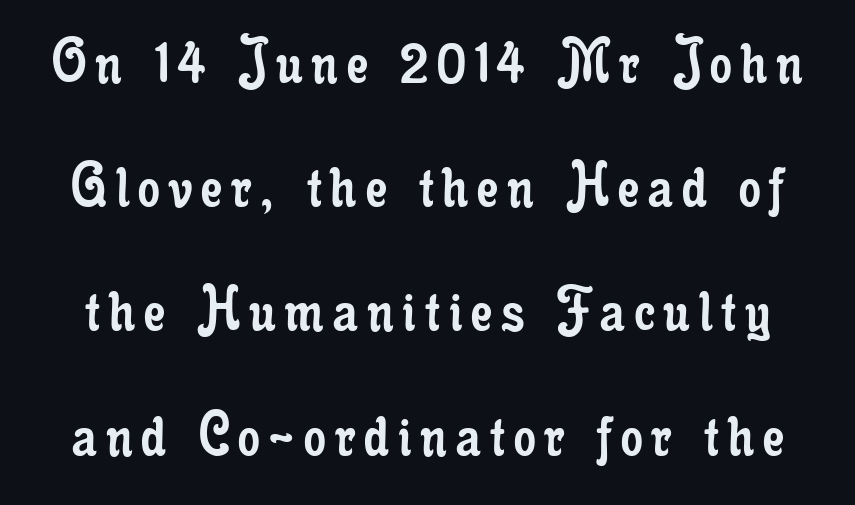
Q: Is the text bold? A: No.
Q: Is the text italic (slanted)? A: No, it is upright.
Q: Is the typeface a serif or a sans-serif typeface? A: Serif.
Q: Is the text underlined? A: No.
Q: Width (condensed, normal, or wide)? A: Condensed.
Q: Stroke contrast? A: Low.
Q: x-height? A: Small.
Q: Monospaced? A: No.
